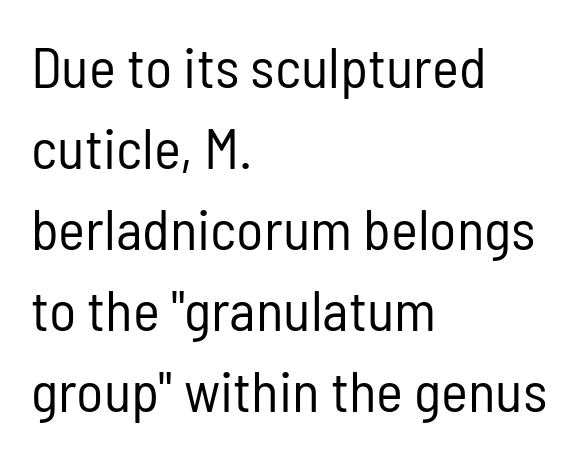
{"serif": "no", "italic": "no", "bold": "no", "weight": "regular", "width": "condensed", "stroke_contrast": "low", "x_height": "medium", "monospaced": "no", "underline": "no", "align": "left", "line_spacing": "normal", "line_spacing_ratio": 1.42, "letter_spacing": "normal", "letter_spacing_em": 0.0, "glyph_px": 57}
